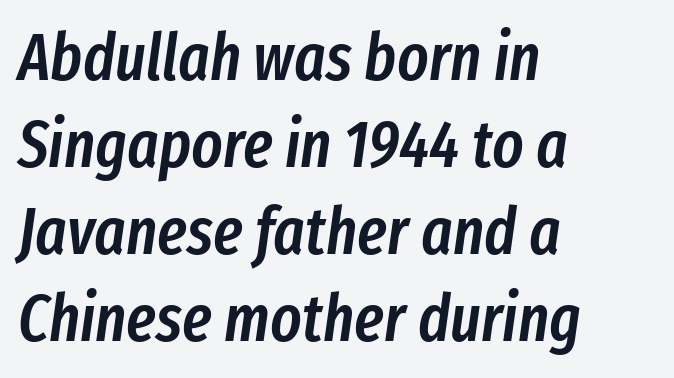
The image shows 66 px semibold, condensed type, italic (leaning right); set left-aligned, normal line spacing (1.32x), normal letter spacing, not underlined; low stroke contrast and a medium x-height.
